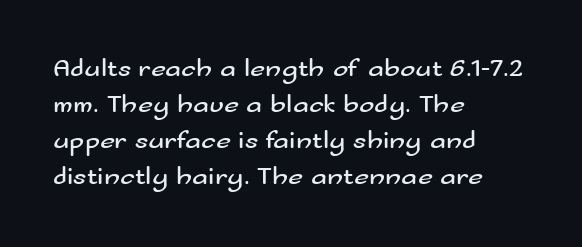
Q: Is the text bold? A: No.
Q: Is the text italic (slanted)? A: No, it is upright.
Q: Is the text underlined? A: No.
Q: How is the paragraph aligned? A: Left-aligned.
Q: Is the spacing between letters normal or unusually wide? A: Normal.
Q: Is the spacing between lines tight, normal or loose? A: Normal.
